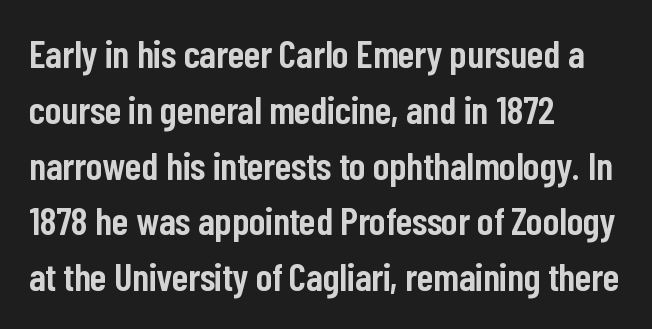
Spacing verdict: proportional, widths tailored to each character. Font category for this specimen: sans-serif. Does the lettering tilt? It doesn't — this is upright. Each line starts at the same left margin while the right side varies.
